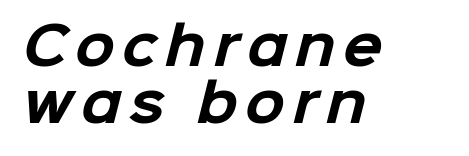
Descenders hang freely into open space. The strokes are fattened all the way to bold. You could not count columns in this text — the font is proportionally spaced. Type style note: lacks serifs.
